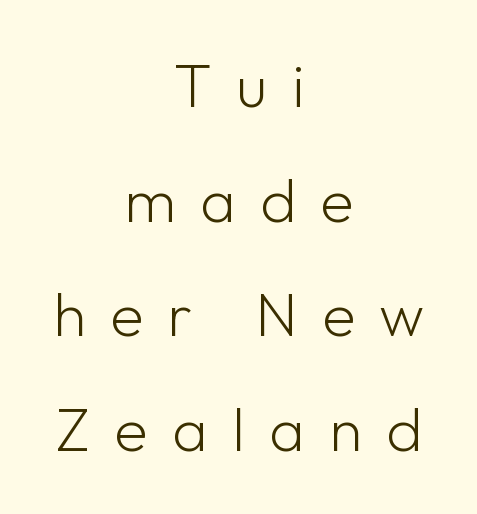
{"serif": "no", "italic": "no", "bold": "no", "weight": "light", "width": "normal", "stroke_contrast": "low", "x_height": "medium", "monospaced": "no", "underline": "no", "align": "center", "line_spacing_ratio": 1.88, "letter_spacing": "wide", "letter_spacing_em": 0.4, "glyph_px": 61}
